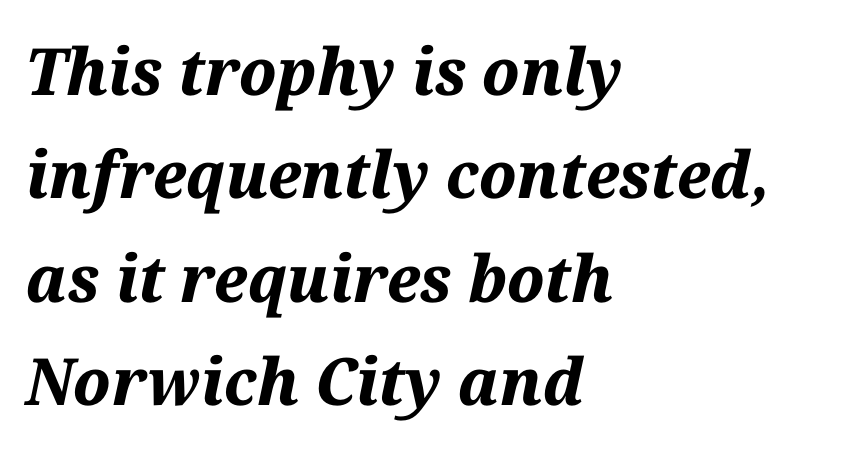
{"italic": "yes", "lean": "right", "slant_degrees": 12, "bold": "yes", "weight": "bold", "width": "normal", "stroke_contrast": "medium", "x_height": "medium", "monospaced": "no", "underline": "no", "align": "left", "line_spacing": "normal", "line_spacing_ratio": 1.59, "letter_spacing": "normal", "letter_spacing_em": 0.0, "glyph_px": 65}
